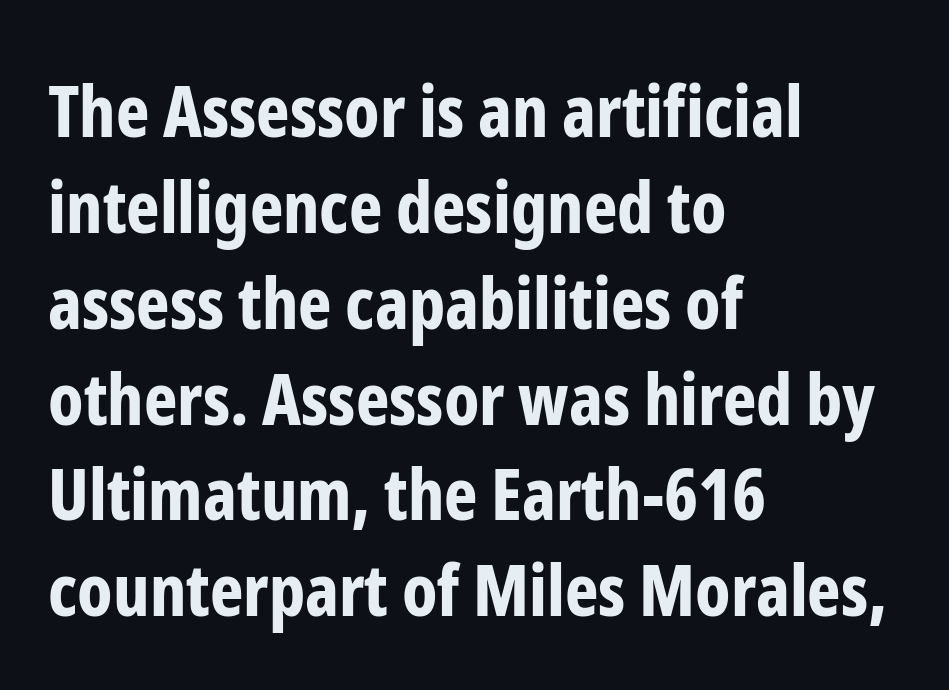
{"serif": "no", "italic": "no", "bold": "yes", "weight": "bold", "width": "condensed", "stroke_contrast": "low", "x_height": "medium", "monospaced": "no", "underline": "no", "align": "left", "line_spacing": "normal", "line_spacing_ratio": 1.35, "letter_spacing": "normal", "letter_spacing_em": 0.0, "glyph_px": 71}
